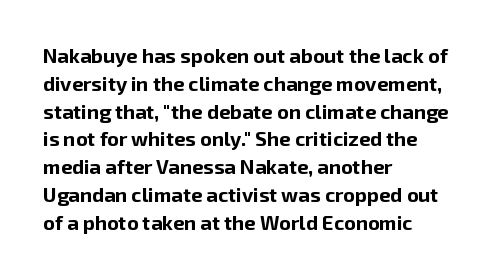
Q: Is the text bold? A: Yes.
Q: Is the text italic (slanted)? A: No, it is upright.
Q: Is the text underlined? A: No.
Q: How is the paragraph aligned? A: Left-aligned.
Q: Is the spacing between letters normal or unusually wide? A: Normal.
Q: Is the spacing between lines tight, normal or loose? A: Normal.
